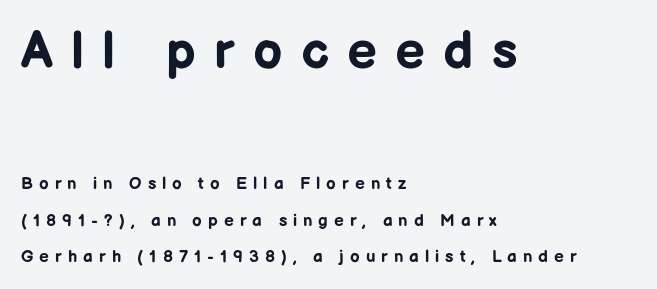
{"serif": "no", "italic": "no", "bold": "yes", "weight": "bold", "width": "normal", "stroke_contrast": "low", "x_height": "medium", "monospaced": "no", "underline": "no", "align": "left", "line_spacing": "loose", "line_spacing_ratio": 2.13, "letter_spacing": "wide", "letter_spacing_em": 0.35, "larger_block": "first", "size_ratio": 3.06, "glyph_px": 52}
